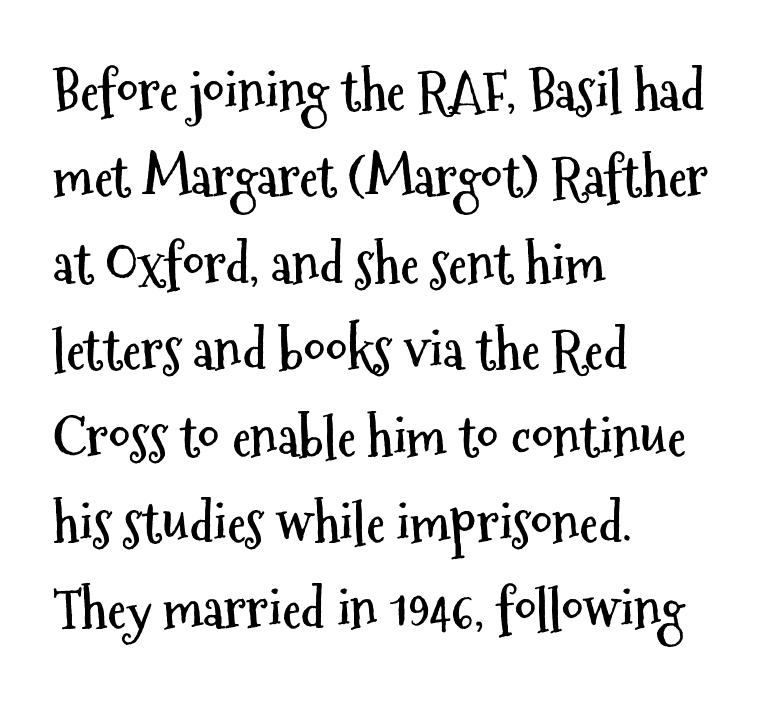
Q: Is the text bold? A: Yes.
Q: Is the text italic (slanted)? A: No, it is upright.
Q: Is the typeface a serif or a sans-serif typeface? A: Sans-serif.
Q: Is the text underlined? A: No.
Q: How is the paragraph aligned? A: Left-aligned.
Q: Is the spacing between letters normal or unusually wide? A: Normal.
Q: Is the spacing between lines tight, normal or loose? A: Normal.
Q: Width (condensed, normal, or wide)? A: Condensed.
Q: Stroke contrast? A: Medium.
Q: x-height? A: Medium.
Q: Monospaced? A: No.
